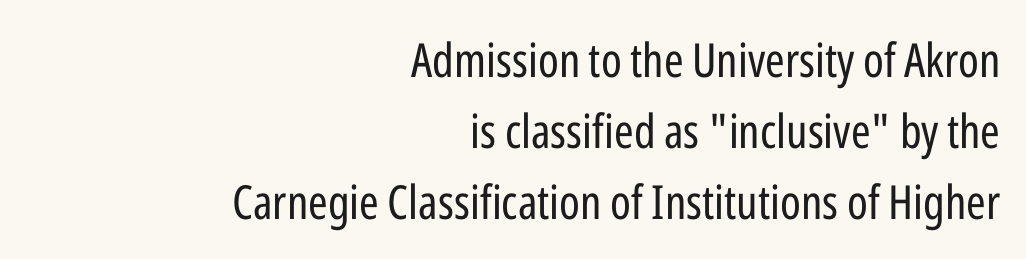
The image shows 47 px regular-weight, condensed sans-serif type, upright; set right-aligned, normal line spacing (1.51x), normal letter spacing, not underlined; low stroke contrast and a medium x-height.
